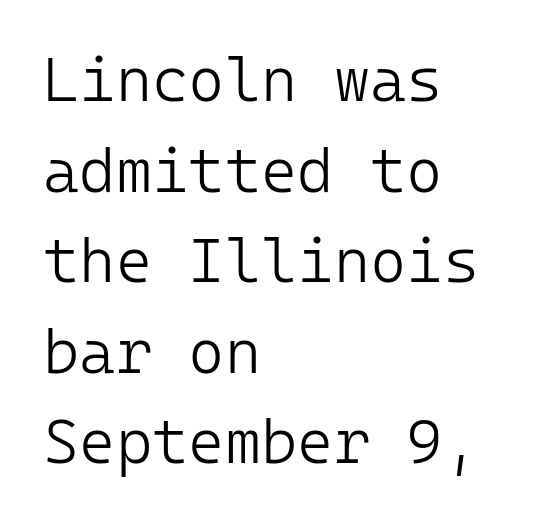
Q: Is the text bold? A: No.
Q: Is the text italic (slanted)? A: No, it is upright.
Q: Is the typeface a serif or a sans-serif typeface? A: Sans-serif.
Q: Is the text underlined? A: No.
Q: How is the paragraph aligned? A: Left-aligned.
Q: Is the spacing between letters normal or unusually wide? A: Normal.
Q: Is the spacing between lines tight, normal or loose? A: Normal.
Q: Width (condensed, normal, or wide)? A: Normal.
Q: Stroke contrast? A: Low.
Q: x-height? A: Medium.
